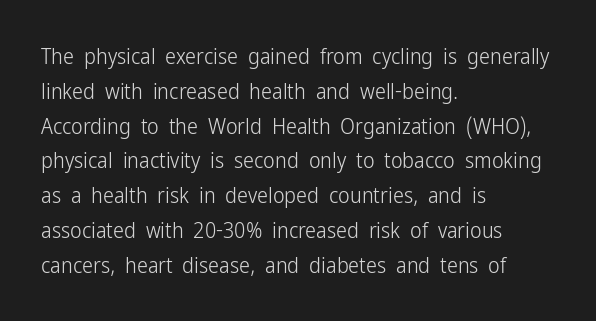
The image shows 22 px text type, upright; set left-aligned, normal line spacing (1.58x), normal letter spacing, not underlined.
